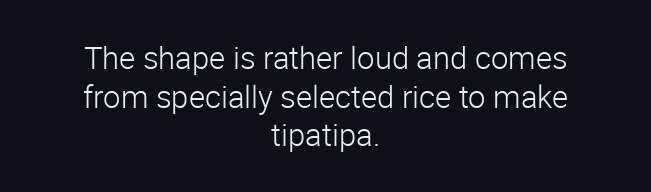
Q: Is the text bold? A: No.
Q: Is the text italic (slanted)? A: No, it is upright.
Q: Is the typeface a serif or a sans-serif typeface? A: Sans-serif.
Q: Is the text underlined? A: No.
Q: How is the paragraph aligned? A: Centered.
Q: Is the spacing between letters normal or unusually wide? A: Normal.
Q: Is the spacing between lines tight, normal or loose? A: Normal.
Q: Width (condensed, normal, or wide)? A: Normal.
Q: Stroke contrast? A: Low.
Q: x-height? A: Medium.
Q: Monospaced? A: No.
